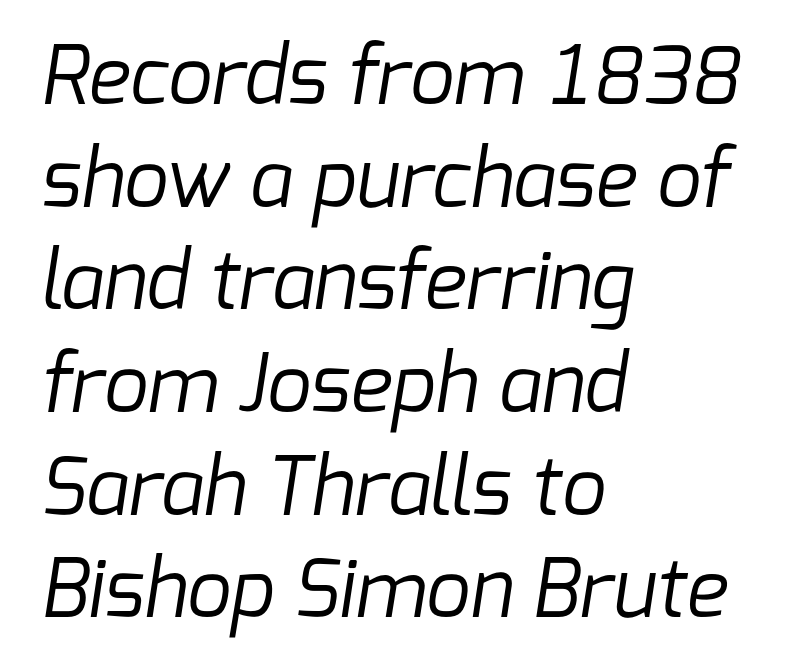
{"serif": "no", "bold": "no", "weight": "regular", "width": "normal", "stroke_contrast": "low", "x_height": "medium", "monospaced": "no", "underline": "no", "align": "left", "line_spacing": "normal", "line_spacing_ratio": 1.3, "letter_spacing": "normal", "letter_spacing_em": 0.0, "glyph_px": 79}
